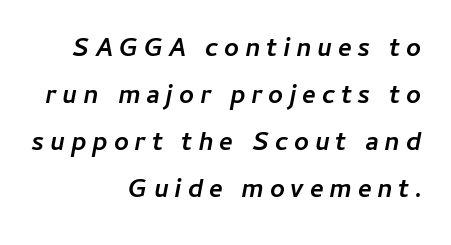
{"italic": "yes", "lean": "right", "slant_degrees": 11, "bold": "yes", "underline": "no", "align": "right", "line_spacing_ratio": 1.81, "letter_spacing": "wide", "letter_spacing_em": 0.22, "glyph_px": 26}
